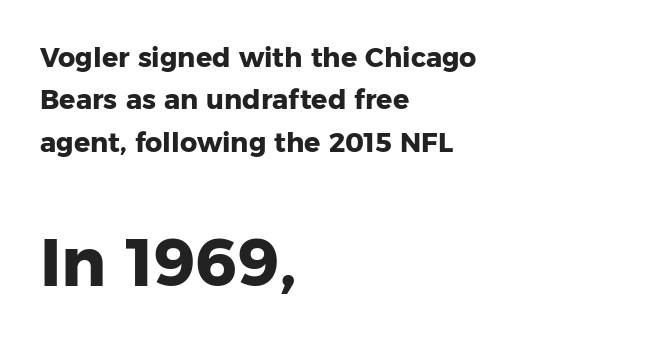
The image shows 67 px heavy sans-serif type, upright; set left-aligned, normal line spacing (1.57x), normal letter spacing, not underlined; the second (bottom) block is 2.48x larger; low stroke contrast and a medium x-height.
